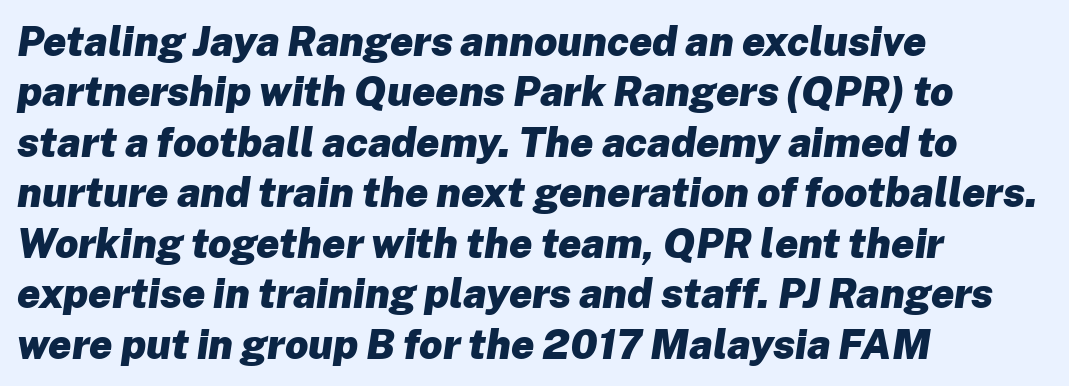
The image shows 41 px heavy type, italic (leaning right); set left-aligned, line spacing 1.23x, normal letter spacing, not underlined; low stroke contrast and a medium x-height.
